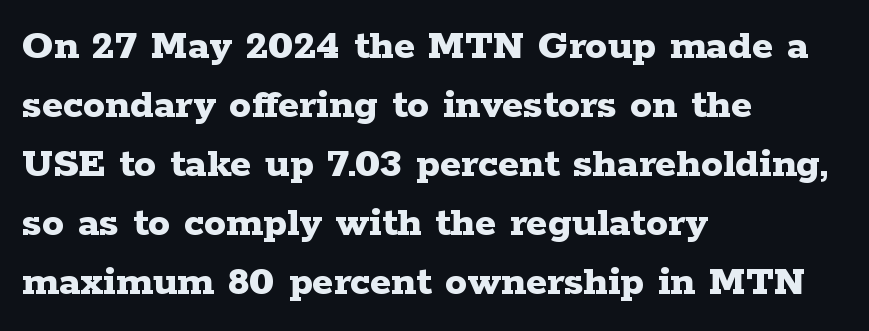
{"serif": "yes", "italic": "no", "bold": "yes", "weight": "bold", "width": "wide", "stroke_contrast": "low", "x_height": "medium", "monospaced": "no", "underline": "no", "align": "left", "line_spacing": "normal", "line_spacing_ratio": 1.34, "letter_spacing": "normal", "letter_spacing_em": 0.0, "glyph_px": 44}
